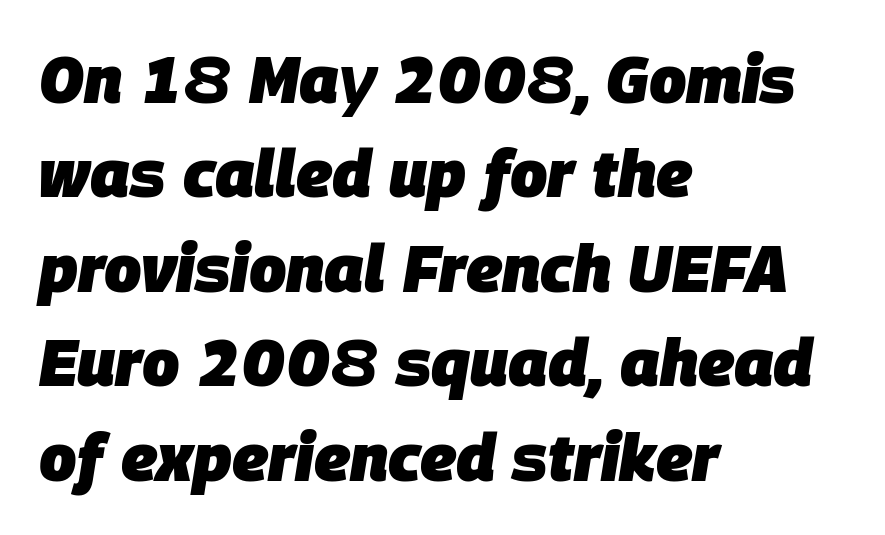
{"italic": "yes", "lean": "right", "slant_degrees": 9, "bold": "yes", "weight": "heavy", "width": "normal", "stroke_contrast": "low", "x_height": "large", "monospaced": "no", "underline": "no", "align": "left", "line_spacing": "normal", "line_spacing_ratio": 1.43, "letter_spacing": "normal", "letter_spacing_em": 0.0, "glyph_px": 66}
